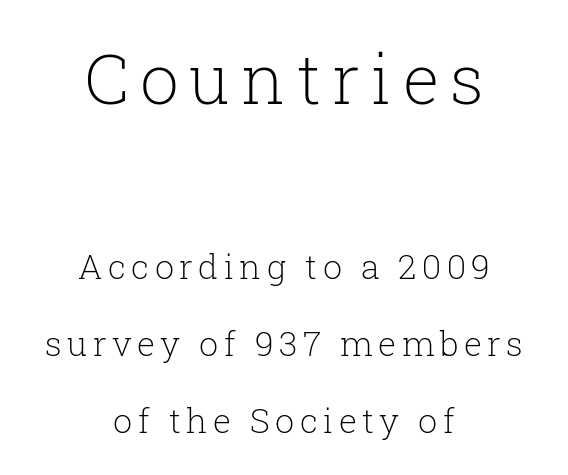
{"serif": "yes", "italic": "no", "bold": "no", "weight": "light", "width": "normal", "stroke_contrast": "low", "x_height": "medium", "monospaced": "no", "underline": "no", "align": "center", "line_spacing": "loose", "line_spacing_ratio": 2.27, "larger_block": "first", "size_ratio": 2.03, "glyph_px": 69}
